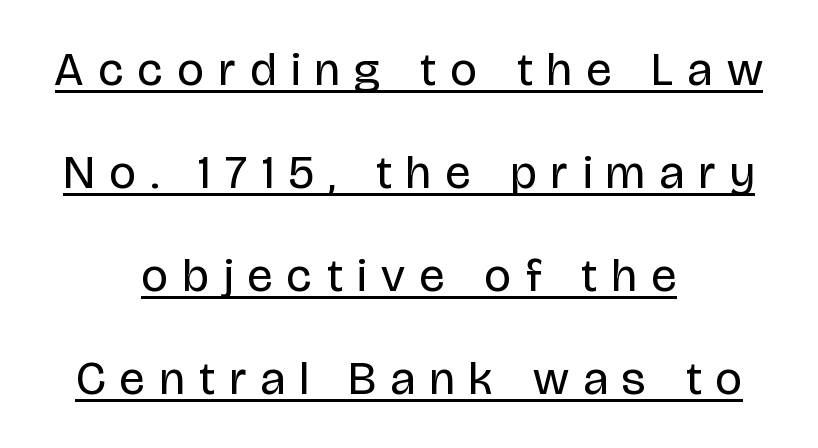
The image shows 47 px regular-weight, condensed sans-serif type, upright; set centered, loose line spacing (2.19x), unusually wide letter spacing (+0.32 em), underlined; low stroke contrast and a large x-height.
